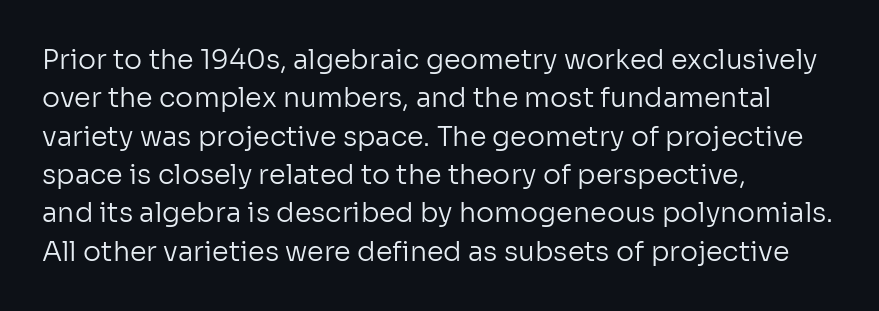
{"italic": "no", "bold": "no", "underline": "no", "align": "left", "line_spacing": "normal", "line_spacing_ratio": 1.42, "letter_spacing": "normal", "letter_spacing_em": 0.0, "glyph_px": 27}
